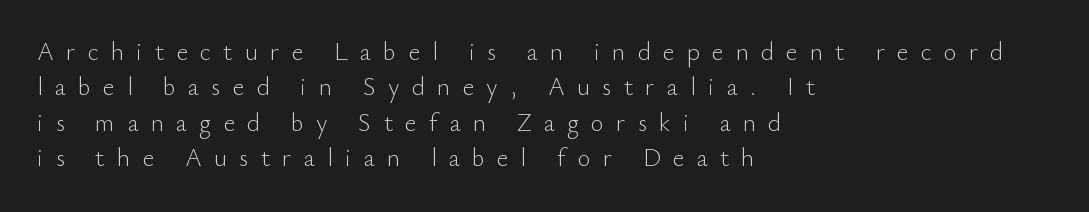
Display-style spreading of the glyphs; the letterfit is very open. Reading down the block, your eye returns to a fixed left position each line. Posture: straight, roman, zero tilt. Descenders are the only things crossing below the line.
